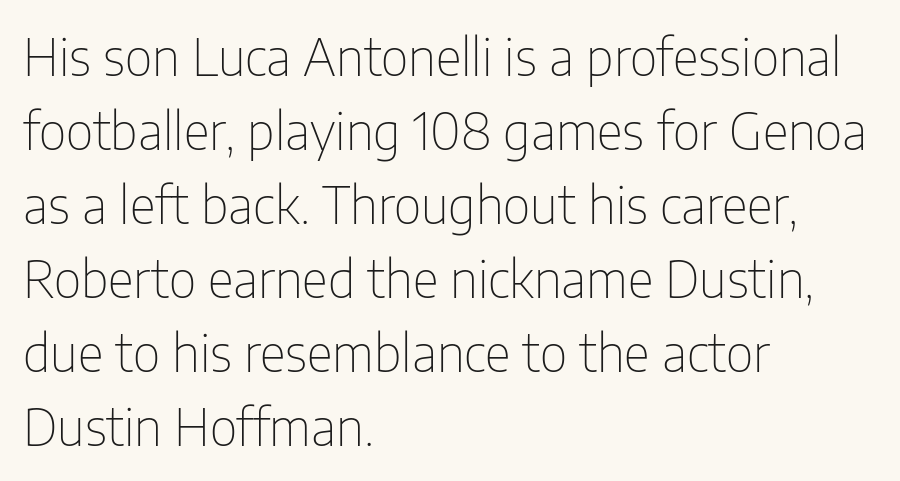
Q: Is the text bold? A: No.
Q: Is the text italic (slanted)? A: No, it is upright.
Q: Is the typeface a serif or a sans-serif typeface? A: Sans-serif.
Q: Is the text underlined? A: No.
Q: How is the paragraph aligned? A: Left-aligned.
Q: Is the spacing between letters normal or unusually wide? A: Normal.
Q: Is the spacing between lines tight, normal or loose? A: Normal.
Q: Width (condensed, normal, or wide)? A: Condensed.
Q: Stroke contrast? A: Low.
Q: x-height? A: Medium.
Q: Monospaced? A: No.
